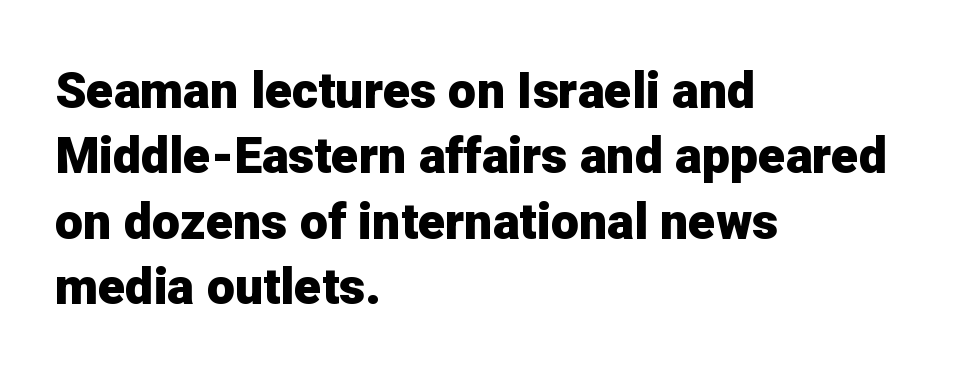
Tall strokes in this sample are plumb rather than angled. A typesetter would label this face a sans. Underline: absent. In terms of letterspacing, this is plain default setting.
